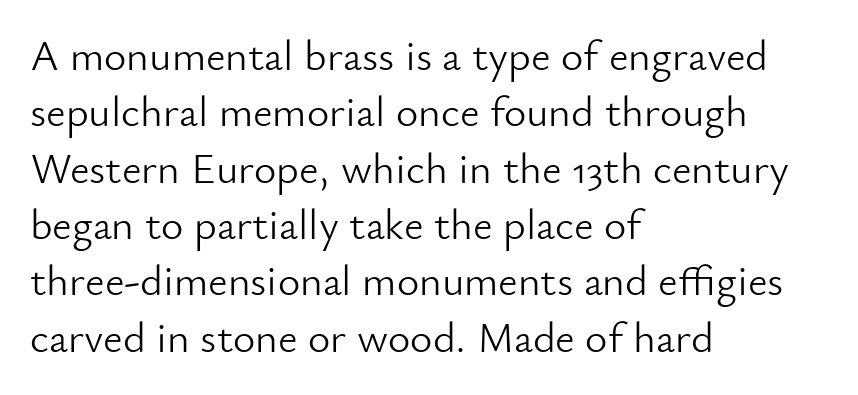
The image shows 43 px light sans-serif type, upright; set left-aligned, normal line spacing (1.31x), normal letter spacing, not underlined; low stroke contrast and a small x-height.
